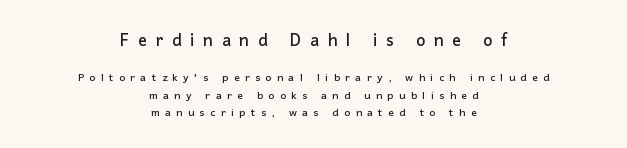
Caption: expanded tracking, letters set apart. The passage shown begins with its larger block and ends with its smaller one. Style check: upright. Notice how the passage keeps no hard edge, just a central spine.
